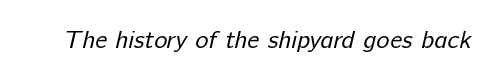
{"bold": "no", "underline": "no", "letter_spacing": "normal", "letter_spacing_em": 0.0, "glyph_px": 25}
